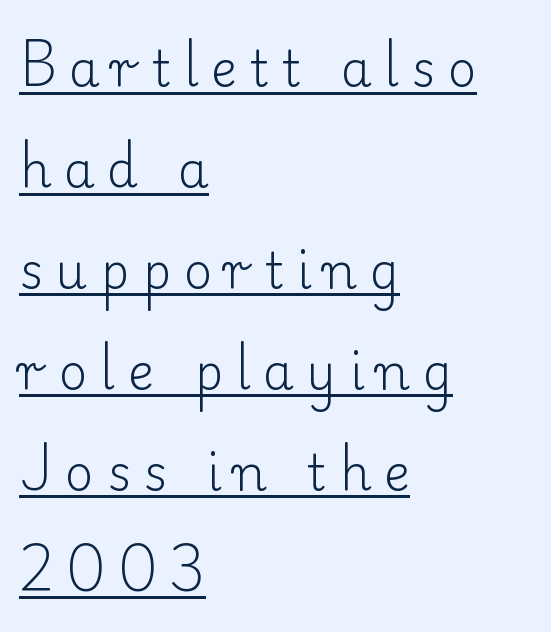
The image shows 49 px light type, upright; set left-aligned, loose line spacing (2.06x), unusually wide letter spacing (+0.26 em), underlined; low stroke contrast and a small x-height.
